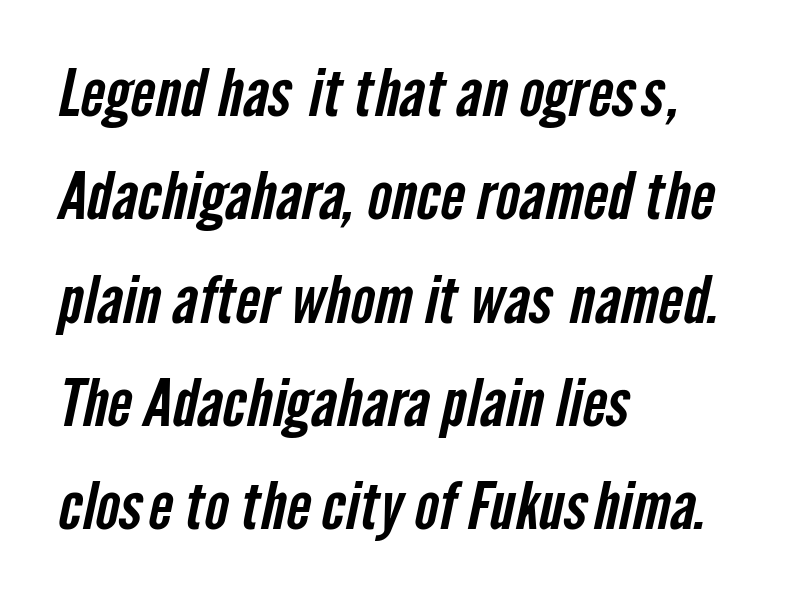
The image shows 65 px condensed sans-serif type; set left-aligned, normal line spacing (1.59x), normal letter spacing, not underlined; low stroke contrast and a medium x-height.
